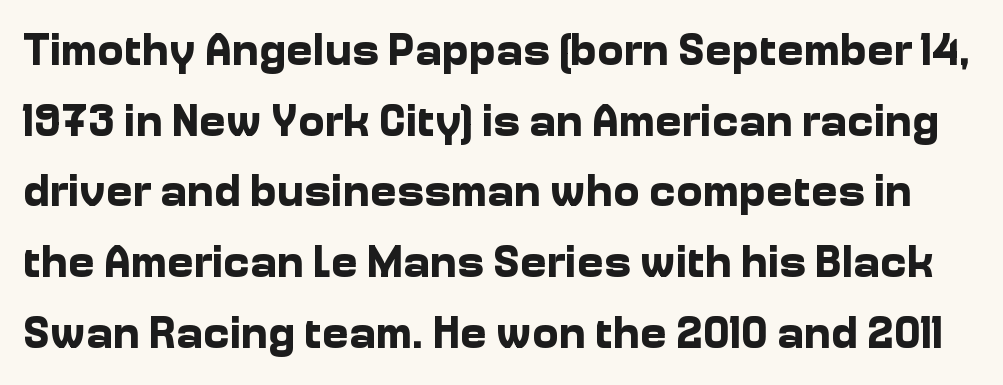
The image shows 45 px bold sans-serif type, upright; set normal line spacing (1.57x), normal letter spacing, not underlined; low stroke contrast and a medium x-height.
